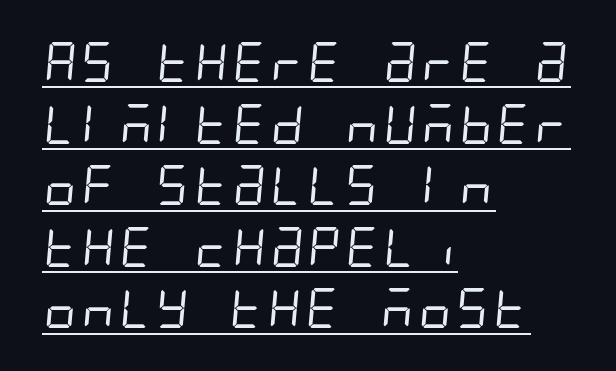
The image shows 40 px regular-weight, condensed sans-serif type; set left-aligned, normal line spacing (1.54x), normal letter spacing, underlined; low stroke contrast and a large x-height.
